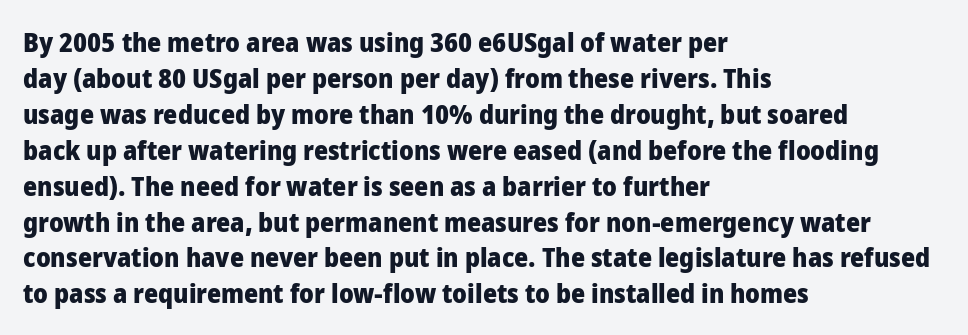
{"italic": "no", "bold": "yes", "underline": "no", "align": "left", "line_spacing": "normal", "line_spacing_ratio": 1.33, "letter_spacing": "normal", "letter_spacing_em": 0.0, "glyph_px": 27}
